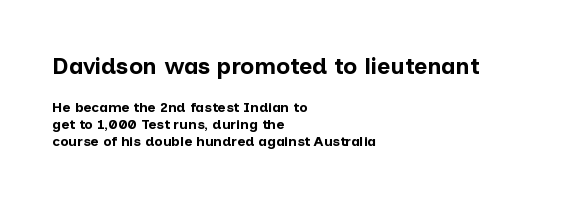
The horizontal fit of the characters is conventional and even. This is roman type, the default non-slanted kind. The paragraph has a hard left edge and a soft right edge. Is the type bold? Yes — the strokes are clearly thick and heavy. Beneath every word, the page is bare.
